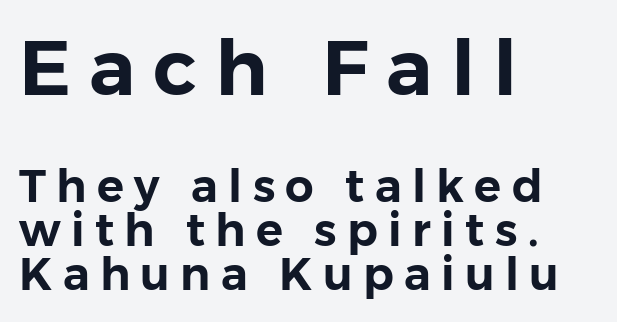
These lines are rendered in a variable-pitch font. Serifs: no, the terminals of the letterforms are clean. Here the glyphs are tracked loosely, breaking word shapes into spaced letters. A roman cut, with each character standing at attention. Short and long lines alike share a common starting point at left.
